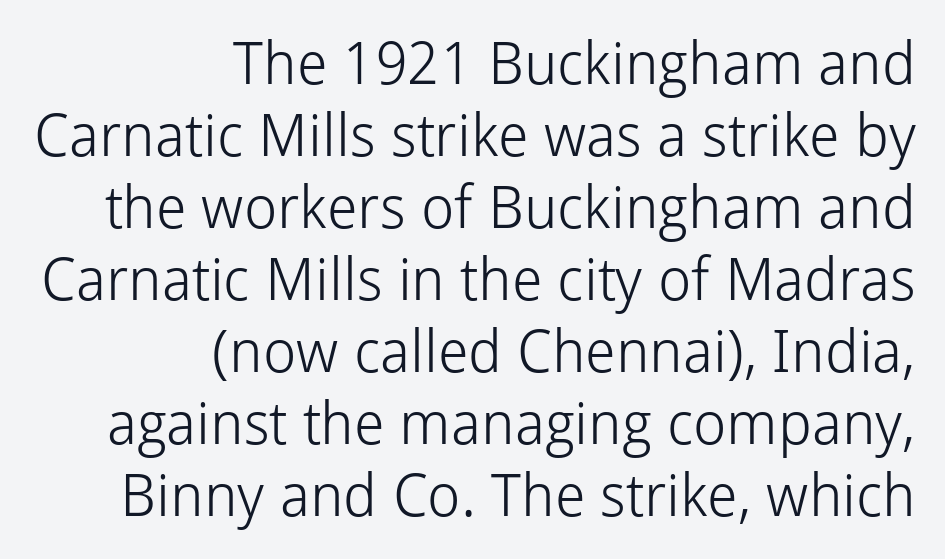
{"serif": "no", "italic": "no", "bold": "no", "weight": "light", "width": "normal", "stroke_contrast": "low", "x_height": "medium", "monospaced": "no", "underline": "no", "align": "right", "line_spacing_ratio": 1.22, "letter_spacing": "normal", "letter_spacing_em": 0.0, "glyph_px": 59}
